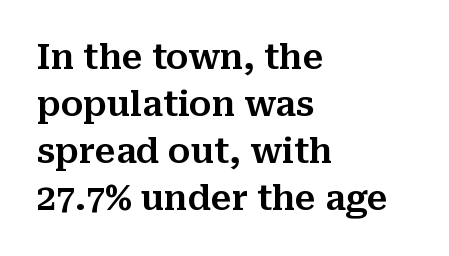
Q: Is the text italic (slanted)? A: No, it is upright.
Q: Is the typeface a serif or a sans-serif typeface? A: Serif.
Q: Is the text underlined? A: No.
Q: How is the paragraph aligned? A: Left-aligned.
Q: Is the spacing between letters normal or unusually wide? A: Normal.
Q: Is the spacing between lines tight, normal or loose? A: Normal.
Q: Width (condensed, normal, or wide)? A: Normal.
Q: Stroke contrast? A: Medium.
Q: x-height? A: Medium.
Q: Monospaced? A: No.
